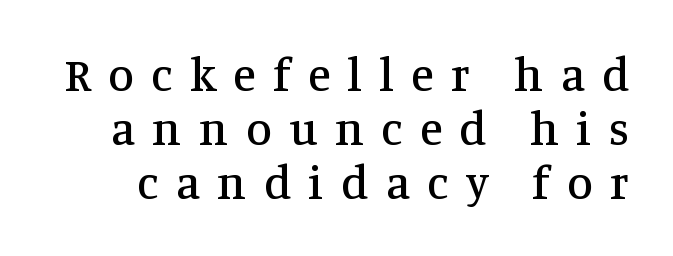
Q: Is the text italic (slanted)? A: No, it is upright.
Q: Is the typeface a serif or a sans-serif typeface? A: Serif.
Q: Is the text underlined? A: No.
Q: Is the spacing between letters normal or unusually wide? A: Unusually wide.
Q: Is the spacing between lines tight, normal or loose? A: Tight.
Q: Width (condensed, normal, or wide)? A: Normal.
Q: Stroke contrast? A: Medium.
Q: x-height? A: Large.
Q: Monospaced? A: No.
